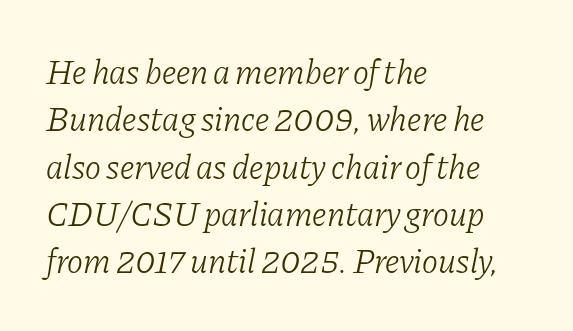
Q: Is the text bold? A: No.
Q: Is the text italic (slanted)? A: Yes, it leans right by about 11 degrees.
Q: Is the typeface a serif or a sans-serif typeface? A: Serif.
Q: Is the text underlined? A: No.
Q: How is the paragraph aligned? A: Left-aligned.
Q: Is the spacing between letters normal or unusually wide? A: Normal.
Q: Is the spacing between lines tight, normal or loose? A: Normal.
Q: Width (condensed, normal, or wide)? A: Normal.
Q: Stroke contrast? A: Low.
Q: x-height? A: Medium.
Q: Monospaced? A: No.
